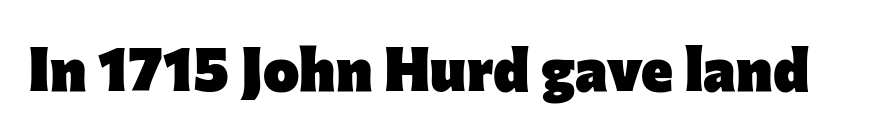
{"serif": "no", "italic": "no", "bold": "yes", "weight": "heavy", "width": "normal", "stroke_contrast": "low", "x_height": "medium", "monospaced": "no", "underline": "no", "letter_spacing": "normal", "letter_spacing_em": 0.0, "glyph_px": 61}
